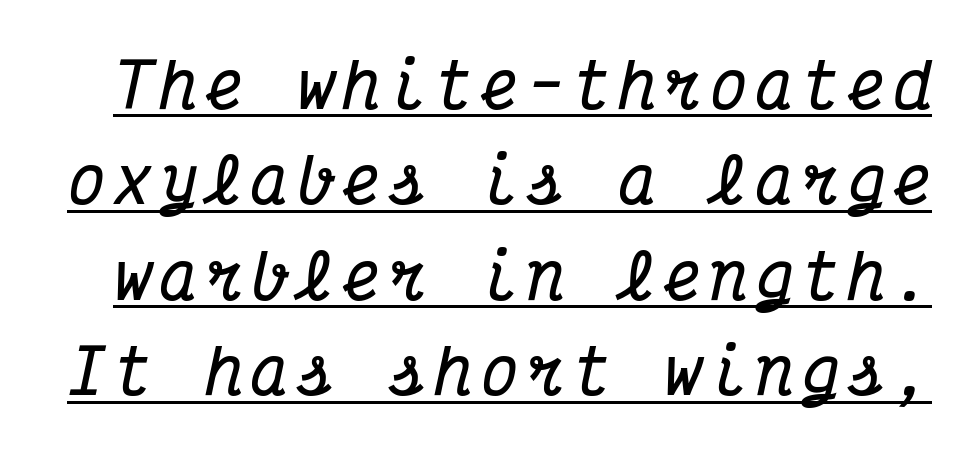
{"serif": "yes", "italic": "yes", "lean": "right", "slant_degrees": 12, "bold": "yes", "weight": "bold", "width": "condensed", "stroke_contrast": "medium", "x_height": "medium", "monospaced": "yes", "underline": "yes", "line_spacing": "normal", "line_spacing_ratio": 1.54, "glyph_px": 62}
